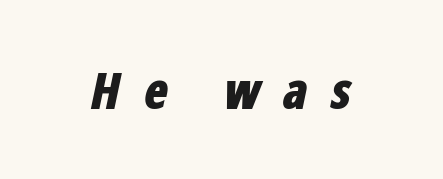
Q: Is the text bold? A: Yes.
Q: Is the text italic (slanted)? A: Yes, it leans right by about 12 degrees.
Q: Is the text underlined? A: No.
Q: Is the spacing between letters normal or unusually wide? A: Unusually wide.
Q: Width (condensed, normal, or wide)? A: Condensed.
Q: Stroke contrast? A: Low.
Q: x-height? A: Medium.
Q: Monospaced? A: No.
